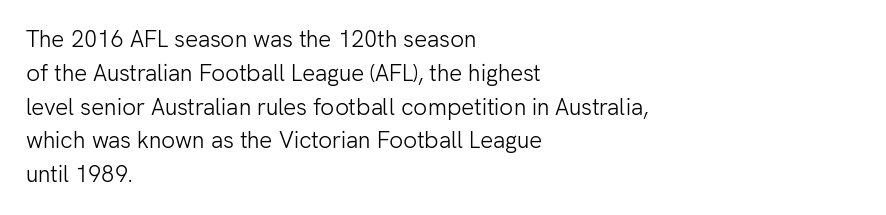
Q: Is the text bold? A: No.
Q: Is the text italic (slanted)? A: No, it is upright.
Q: Is the text underlined? A: No.
Q: How is the paragraph aligned? A: Left-aligned.
Q: Is the spacing between letters normal or unusually wide? A: Normal.
Q: Is the spacing between lines tight, normal or loose? A: Normal.
